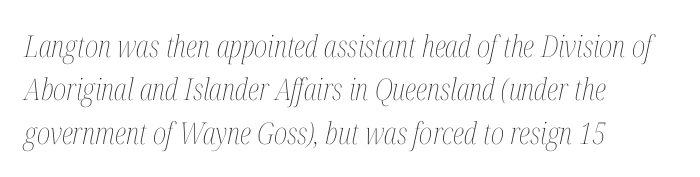
Q: Is the text bold? A: No.
Q: Is the text italic (slanted)? A: Yes, it leans right by about 12 degrees.
Q: Is the text underlined? A: No.
Q: How is the paragraph aligned? A: Left-aligned.
Q: Is the spacing between letters normal or unusually wide? A: Normal.
Q: Is the spacing between lines tight, normal or loose? A: Normal.
Q: Width (condensed, normal, or wide)? A: Condensed.
Q: Stroke contrast? A: Medium.
Q: x-height? A: Medium.
Q: Monospaced? A: No.
